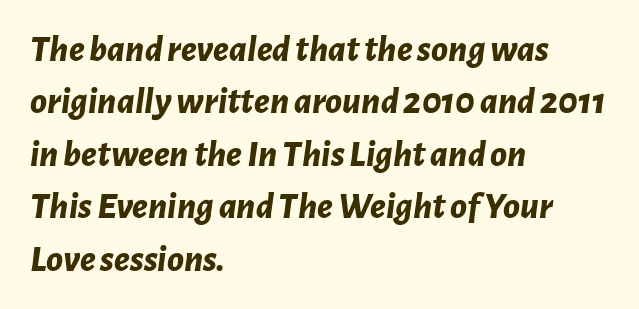
{"italic": "yes", "lean": "right", "slant_degrees": 7, "bold": "yes", "weight": "bold", "width": "normal", "stroke_contrast": "low", "x_height": "medium", "monospaced": "no", "underline": "no", "align": "left", "line_spacing": "normal", "line_spacing_ratio": 1.38, "letter_spacing": "normal", "letter_spacing_em": 0.0, "glyph_px": 38}
